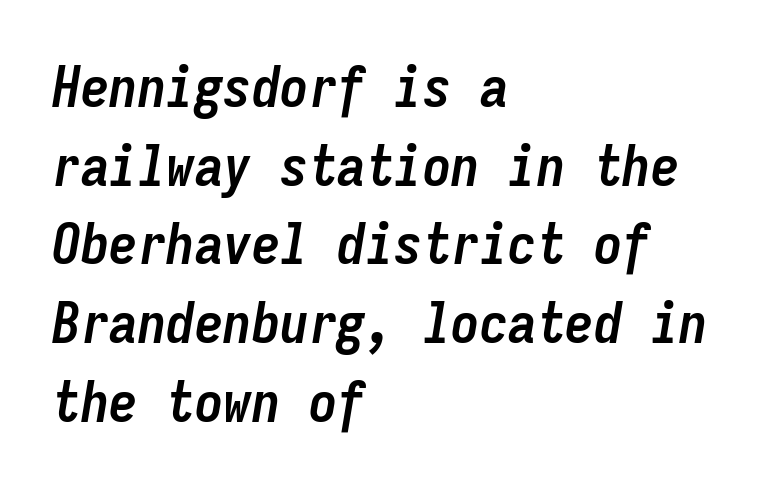
{"italic": "yes", "lean": "right", "slant_degrees": 9, "bold": "yes", "weight": "semibold", "width": "condensed", "stroke_contrast": "low", "x_height": "medium", "monospaced": "yes", "underline": "no", "align": "left", "line_spacing": "normal", "line_spacing_ratio": 1.38, "letter_spacing": "normal", "letter_spacing_em": 0.0, "glyph_px": 57}
